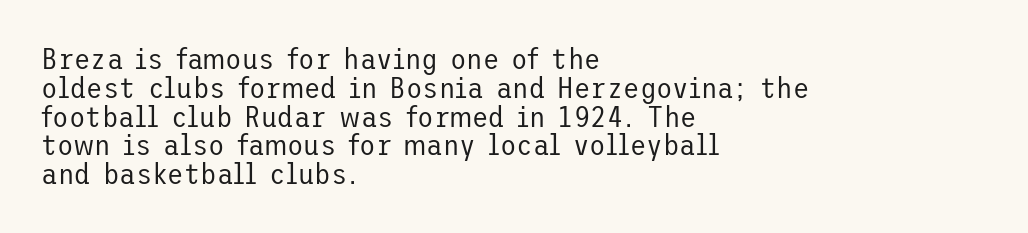
{"serif": "no", "italic": "no", "bold": "no", "weight": "regular", "width": "normal", "stroke_contrast": "low", "x_height": "medium", "underline": "no", "align": "left", "line_spacing": "tight", "line_spacing_ratio": 0.96, "letter_spacing": "normal", "letter_spacing_em": 0.0, "glyph_px": 30}
